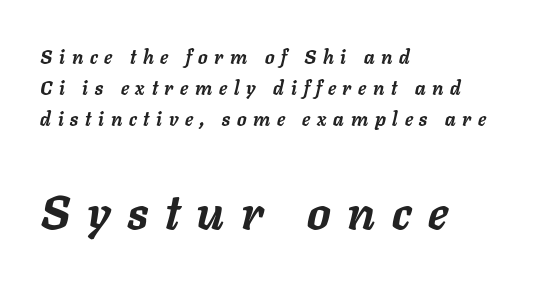
The image shows 47 px semibold type, italic (leaning right); set left-aligned, normal line spacing (1.62x), unusually wide letter spacing (+0.36 em), not underlined; the second (bottom) block is 2.47x larger; low stroke contrast and a medium x-height.
